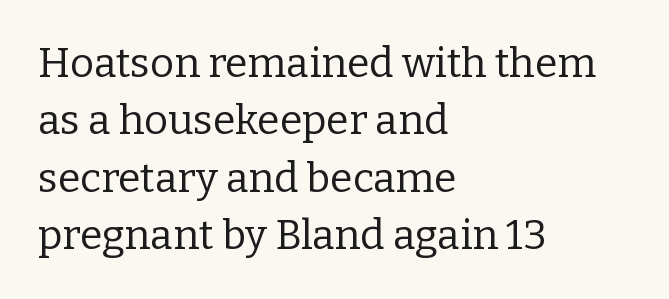
{"serif": "yes", "italic": "no", "bold": "no", "weight": "regular", "width": "normal", "stroke_contrast": "low", "x_height": "medium", "monospaced": "no", "underline": "no", "align": "left", "line_spacing": "normal", "line_spacing_ratio": 1.4, "letter_spacing": "normal", "letter_spacing_em": 0.0, "glyph_px": 41}
